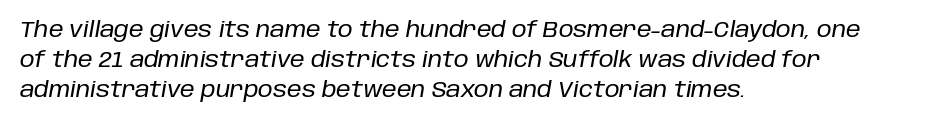
Q: Is the text italic (slanted)? A: Yes, it leans right by about 10 degrees.
Q: Is the text underlined? A: No.
Q: How is the paragraph aligned? A: Left-aligned.
Q: Is the spacing between letters normal or unusually wide? A: Normal.
Q: Is the spacing between lines tight, normal or loose? A: Normal.
